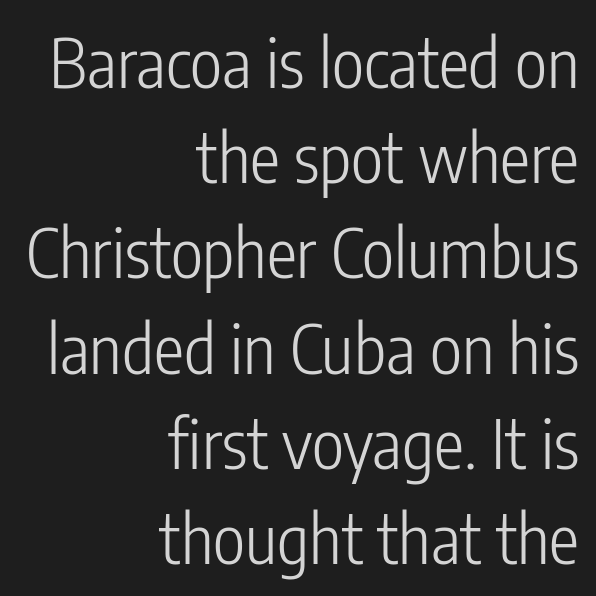
Italic? Not at all — the glyphs are vertical. Each stroke keeps to a modest, everyday thickness or less. The font family rendered here belongs to the sans-serif group. Compared with a flush-left layout, this one pins lines to the opposite, right side. There is no visible air inserted between adjacent glyphs.
